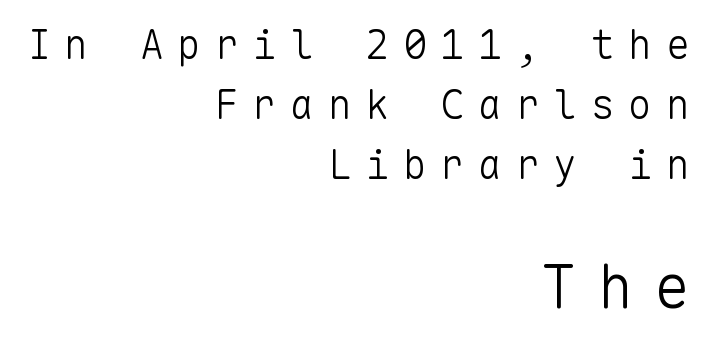
Q: Is the text bold? A: No.
Q: Is the text italic (slanted)? A: No, it is upright.
Q: Is the typeface a serif or a sans-serif typeface? A: Sans-serif.
Q: Is the text underlined? A: No.
Q: How is the paragraph aligned? A: Right-aligned.
Q: Is the spacing between letters normal or unusually wide? A: Unusually wide.
Q: Is the spacing between lines tight, normal or loose? A: Normal.
Q: Which block of text is set in a larger size, the first (top) or the second (bottom)? A: The second (bottom) one.
Q: Width (condensed, normal, or wide)? A: Normal.
Q: Stroke contrast? A: Low.
Q: x-height? A: Medium.
Q: Monospaced? A: Yes.
